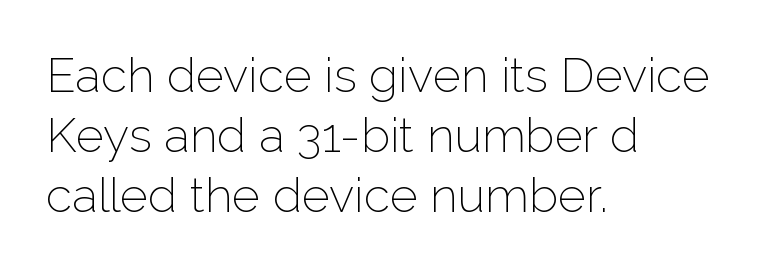
{"serif": "no", "italic": "no", "bold": "no", "weight": "thin", "width": "normal", "stroke_contrast": "low", "x_height": "medium", "monospaced": "no", "underline": "no", "align": "left", "line_spacing": "normal", "line_spacing_ratio": 1.25, "letter_spacing": "normal", "letter_spacing_em": 0.0, "glyph_px": 48}
